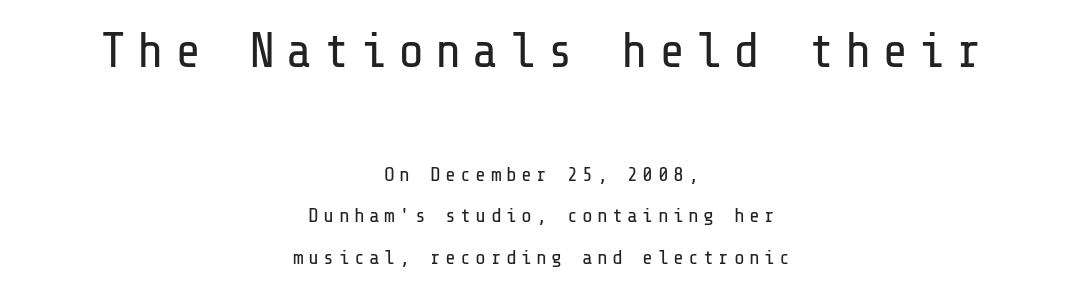
{"serif": "no", "italic": "no", "bold": "no", "weight": "regular", "width": "normal", "stroke_contrast": "low", "x_height": "medium", "underline": "no", "align": "center", "line_spacing": "loose", "line_spacing_ratio": 2.06, "letter_spacing": "wide", "letter_spacing_em": 0.22, "larger_block": "first", "size_ratio": 2.45, "glyph_px": 49}
